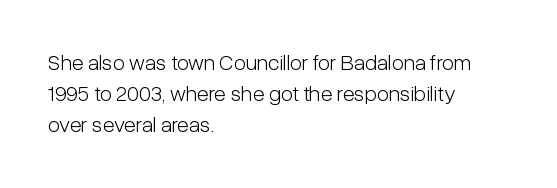
Q: Is the text bold? A: No.
Q: Is the text italic (slanted)? A: No, it is upright.
Q: Is the text underlined? A: No.
Q: How is the paragraph aligned? A: Left-aligned.
Q: Is the spacing between letters normal or unusually wide? A: Normal.
Q: Is the spacing between lines tight, normal or loose? A: Normal.
